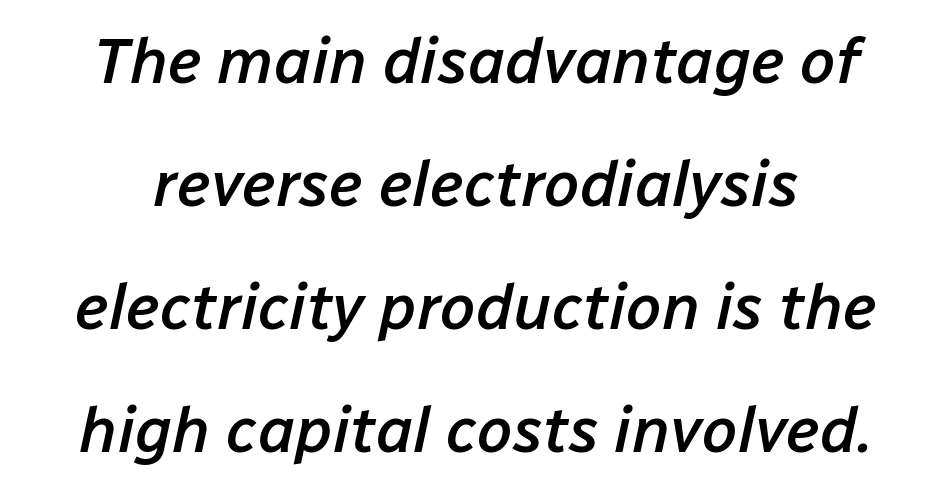
The vertical gap from one line to the next is large. Honestly, there is no underline to notice here at all. Every character sits at an angle, as italics do. The letterforms sit shoulder to shoulder at normal distance. Think of a printed novel: that variable character pitch is what you see here.
